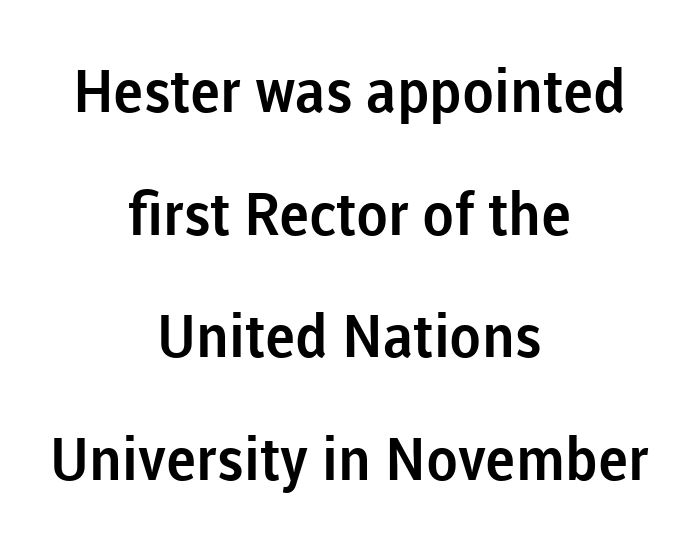
Q: Is the text italic (slanted)? A: No, it is upright.
Q: Is the typeface a serif or a sans-serif typeface? A: Sans-serif.
Q: Is the text underlined? A: No.
Q: How is the paragraph aligned? A: Centered.
Q: Is the spacing between letters normal or unusually wide? A: Normal.
Q: Is the spacing between lines tight, normal or loose? A: Loose.
Q: Width (condensed, normal, or wide)? A: Normal.
Q: Stroke contrast? A: Low.
Q: x-height? A: Medium.
Q: Monospaced? A: No.
